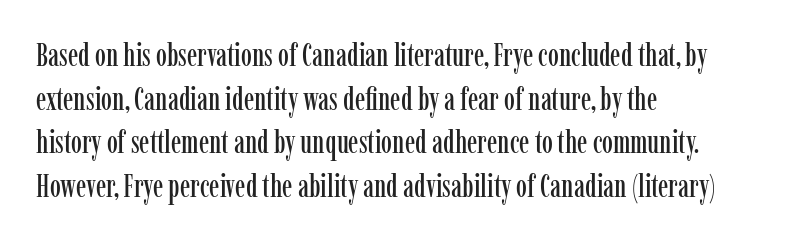
Q: Is the text italic (slanted)? A: No, it is upright.
Q: Is the typeface a serif or a sans-serif typeface? A: Serif.
Q: Is the text underlined? A: No.
Q: How is the paragraph aligned? A: Left-aligned.
Q: Is the spacing between letters normal or unusually wide? A: Normal.
Q: Is the spacing between lines tight, normal or loose? A: Normal.
Q: Width (condensed, normal, or wide)? A: Condensed.
Q: Stroke contrast? A: Low.
Q: x-height? A: Medium.
Q: Monospaced? A: No.
